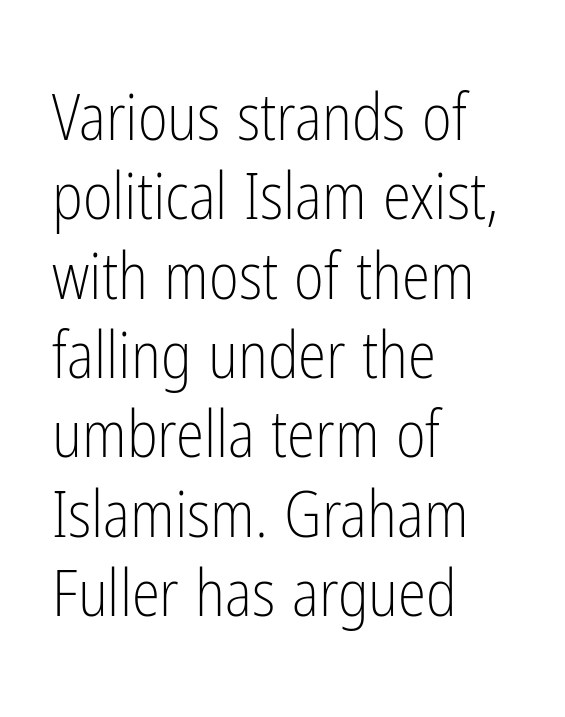
The image shows 64 px light, condensed sans-serif type, upright; set left-aligned, line spacing 1.24x, normal letter spacing, not underlined; low stroke contrast and a medium x-height.
